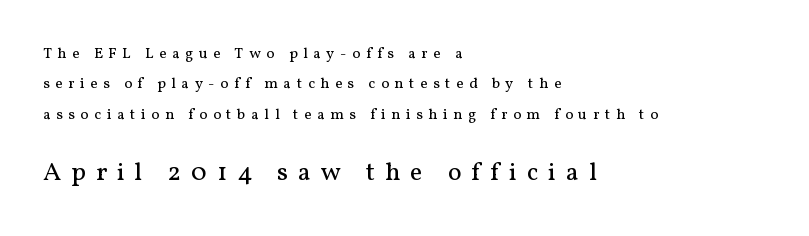
The image shows 26 px text type, upright; set left-aligned, loose line spacing (2.03x), unusually wide letter spacing (+0.38 em), not underlined; the second (bottom) block is 1.73x larger.
